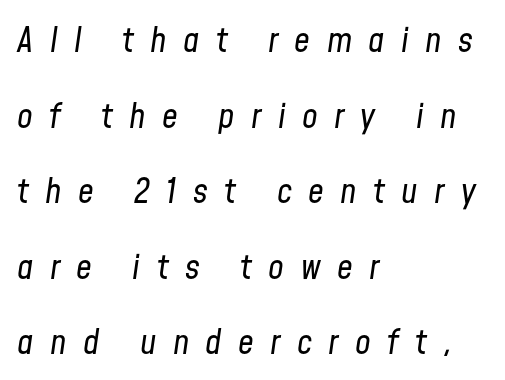
The image shows 35 px regular-weight, condensed type, italic (leaning right); set left-aligned, loose line spacing (2.16x), unusually wide letter spacing (+0.47 em), not underlined; low stroke contrast and a medium x-height.
